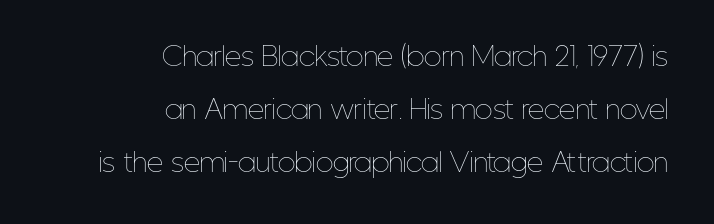
The image shows 26 px text type, upright; set right-aligned, loose line spacing (2.04x), normal letter spacing, not underlined.
